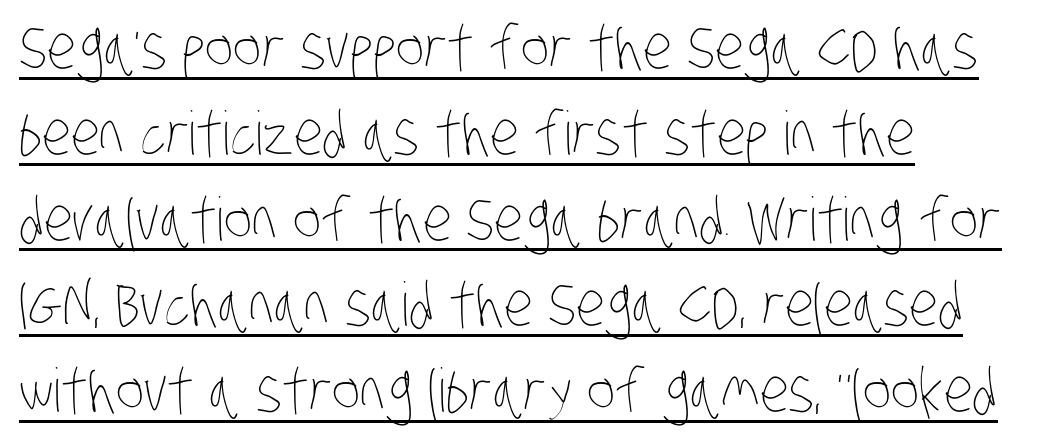
The image shows 60 px thin, condensed type; set left-aligned, normal line spacing (1.43x), normal letter spacing, underlined; low stroke contrast and a large x-height.
